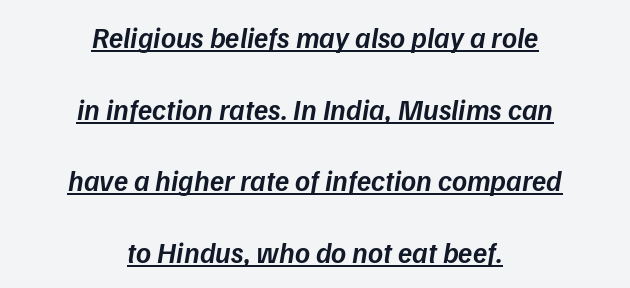
Q: Is the text bold? A: Semi-bold.
Q: Is the text italic (slanted)? A: Yes, it leans right by about 9 degrees.
Q: Is the text underlined? A: Yes.
Q: How is the paragraph aligned? A: Centered.
Q: Is the spacing between letters normal or unusually wide? A: Normal.
Q: Is the spacing between lines tight, normal or loose? A: Loose.
Q: Width (condensed, normal, or wide)? A: Normal.
Q: Stroke contrast? A: Low.
Q: x-height? A: Medium.
Q: Monospaced? A: No.
